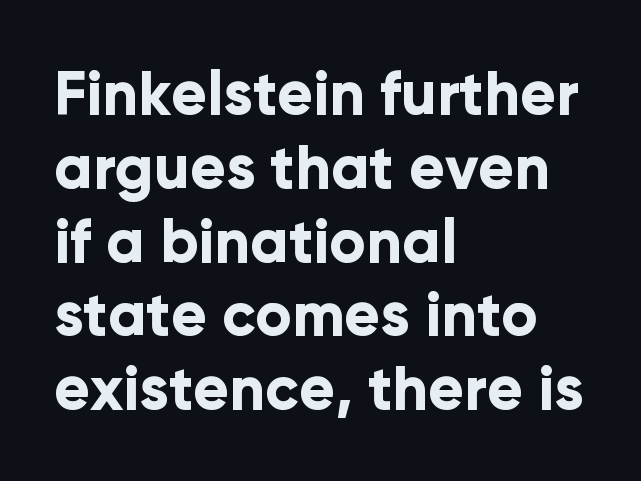
Q: Is the text bold? A: Yes.
Q: Is the text italic (slanted)? A: No, it is upright.
Q: Is the typeface a serif or a sans-serif typeface? A: Sans-serif.
Q: Is the text underlined? A: No.
Q: How is the paragraph aligned? A: Left-aligned.
Q: Is the spacing between letters normal or unusually wide? A: Normal.
Q: Width (condensed, normal, or wide)? A: Normal.
Q: Stroke contrast? A: Low.
Q: x-height? A: Medium.
Q: Monospaced? A: No.
